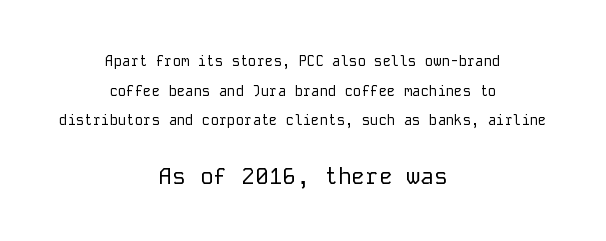
The image shows 23 px text type, upright; set centered, loose line spacing (2.12x), normal letter spacing, not underlined; the second (bottom) block is 1.64x larger.
